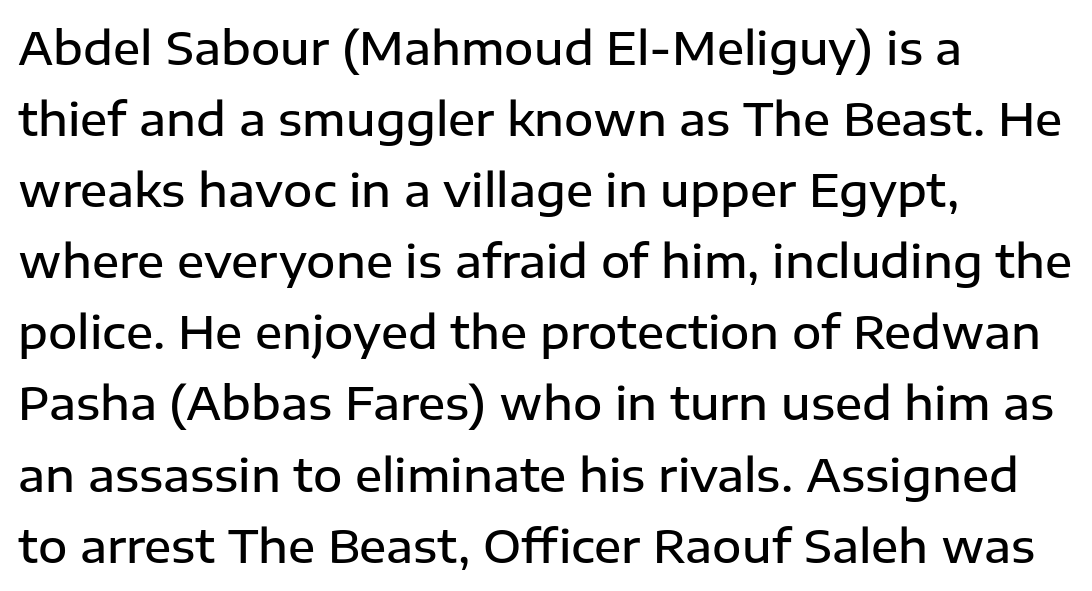
The gaps between neighbouring characters are ordinary and unremarkable. Clear beneath every line of the passage. The face used here is proportionally spaced, like ordinary book or web type. Is the block centered? No — it sits flush against the left margin. Evenly set lines give the paragraph a standard silhouette. Does the type have serifs? No, each stem ends abruptly.
